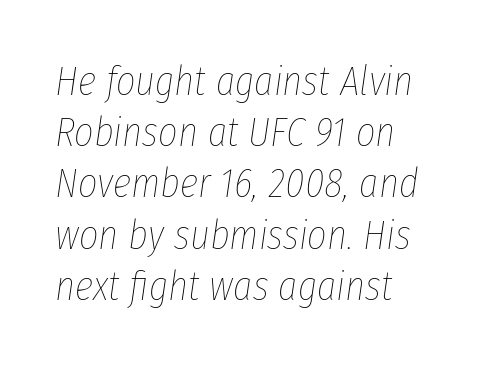
{"italic": "yes", "lean": "right", "slant_degrees": 8, "bold": "no", "weight": "thin", "width": "condensed", "stroke_contrast": "low", "x_height": "medium", "monospaced": "no", "underline": "no", "align": "left", "line_spacing_ratio": 1.22, "letter_spacing": "normal", "letter_spacing_em": 0.0, "glyph_px": 42}
